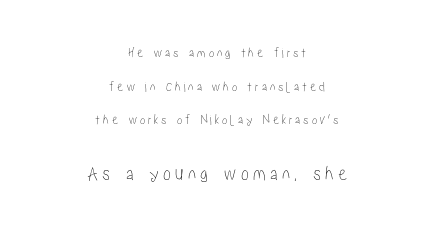
{"italic": "no", "underline": "no", "align": "center", "line_spacing": "loose", "line_spacing_ratio": 2.4, "letter_spacing": "wide", "letter_spacing_em": 0.2, "larger_block": "second", "size_ratio": 1.5, "glyph_px": 21}
